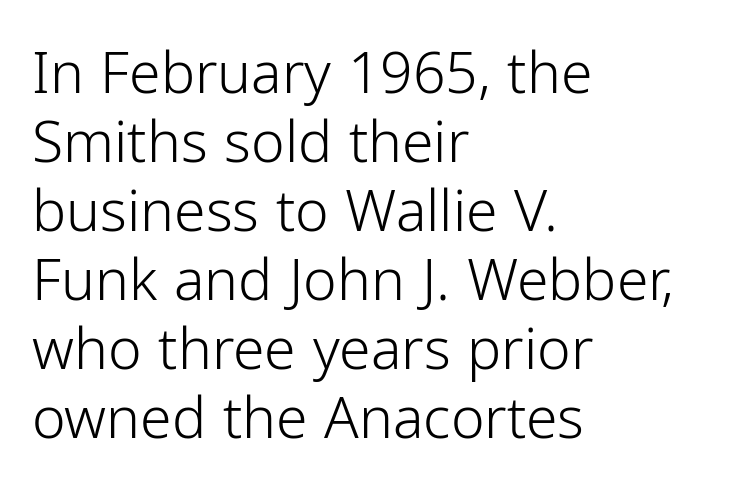
Q: Is the text bold? A: No.
Q: Is the text italic (slanted)? A: No, it is upright.
Q: Is the typeface a serif or a sans-serif typeface? A: Sans-serif.
Q: Is the text underlined? A: No.
Q: How is the paragraph aligned? A: Left-aligned.
Q: Is the spacing between letters normal or unusually wide? A: Normal.
Q: Width (condensed, normal, or wide)? A: Normal.
Q: Stroke contrast? A: Low.
Q: x-height? A: Medium.
Q: Monospaced? A: No.
